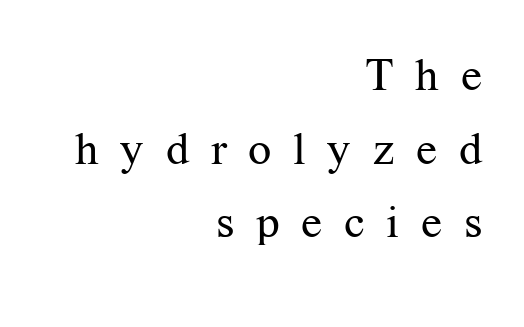
The words here are not underlined. Here the glyphs are tracked loosely, breaking word shapes into spaced letters. Looks like regular typesetting: each glyph gets only the width it needs. The passage shown stacks its lines at a standard gap. Stroke mass is kept to a normal reading level or below. The typography opts for an upright posture over an oblique one.
